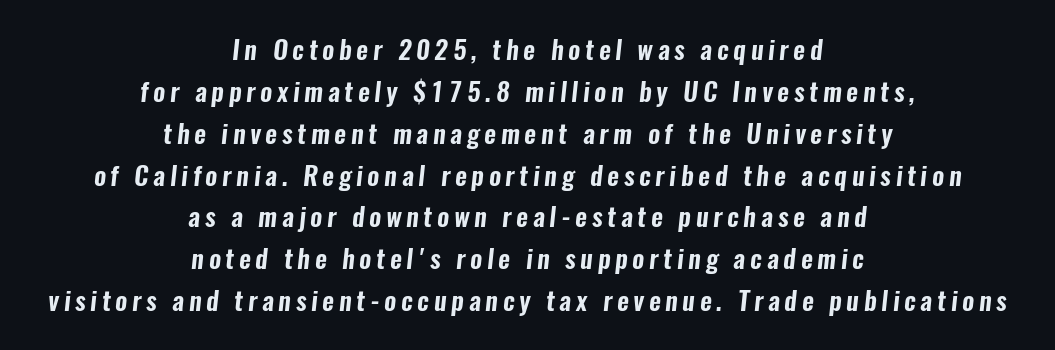
{"underline": "no", "align": "center", "line_spacing": "normal", "line_spacing_ratio": 1.61, "glyph_px": 26}
